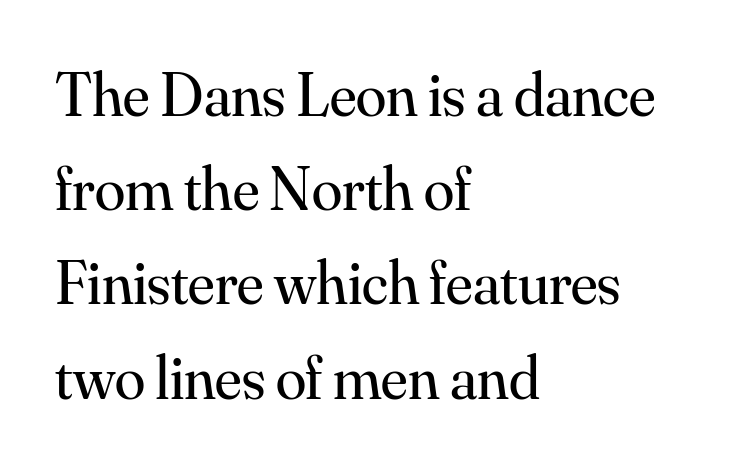
The image shows 62 px regular-weight serif type, upright; set left-aligned, normal line spacing (1.52x), normal letter spacing, not underlined; medium stroke contrast and a small x-height.
